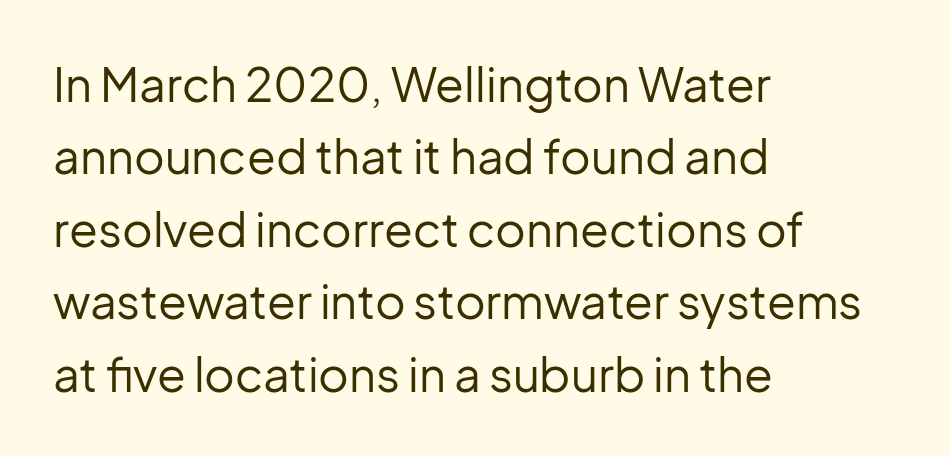
The space directly below the letters is spotless. Weight: not bold — regular or lighter. The glyphs in this specimen are sans serif. Short note: letters normally spaced.
